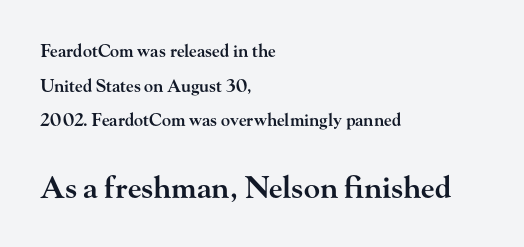
Q: Is the text bold? A: Semi-bold.
Q: Is the text italic (slanted)? A: No, it is upright.
Q: Is the typeface a serif or a sans-serif typeface? A: Serif.
Q: Is the text underlined? A: No.
Q: How is the paragraph aligned? A: Left-aligned.
Q: Is the spacing between letters normal or unusually wide? A: Normal.
Q: Is the spacing between lines tight, normal or loose? A: Loose.
Q: Which block of text is set in a larger size, the first (top) or the second (bottom)? A: The second (bottom) one.
Q: Width (condensed, normal, or wide)? A: Wide.
Q: Stroke contrast? A: High.
Q: x-height? A: Small.
Q: Monospaced? A: No.
